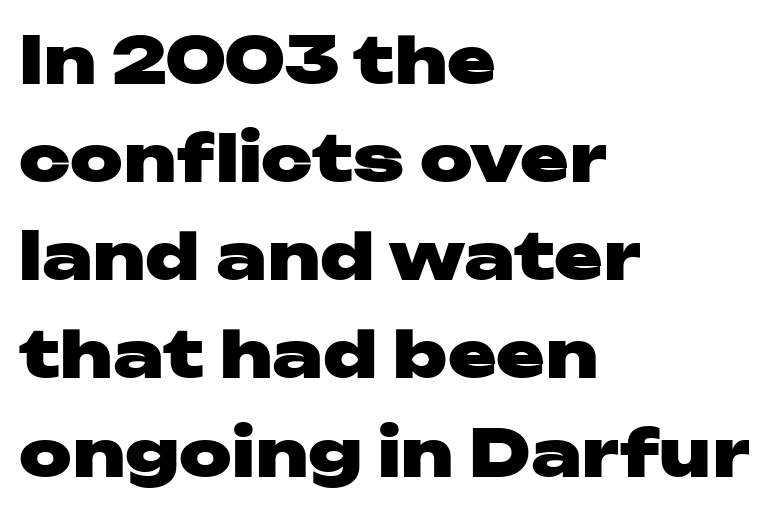
The rag falls on the right side of this text block. The baseline area is clear. Check where the strokes stop: nothing finishes them off — pure sans. Characters remain perfectly vertical along every line. This sample has the flowing, uneven cadence of proportional lettering. The passage shown has conventional tracking throughout.
